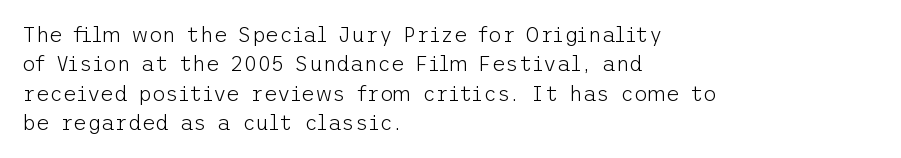
A clean baseline with only descenders dipping below it. If you drew a line through each stem, it would be perfectly vertical. Honestly, the row spacing looks completely unremarkable. Is this a heavy cut? Hardly; it is regular or lighter.
